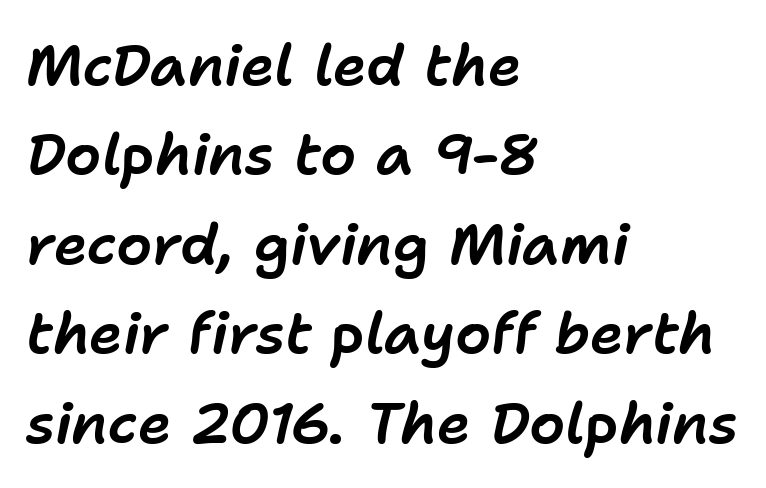
The image shows 57 px text type, italic (leaning right); set left-aligned, normal line spacing (1.57x), normal letter spacing, not underlined; low stroke contrast and a medium x-height.
